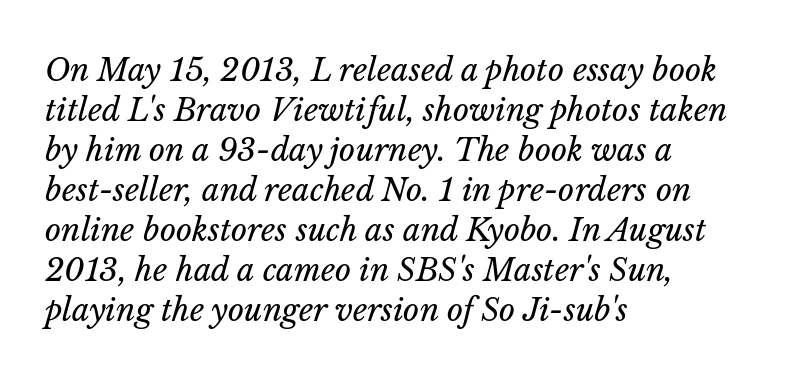
Q: Is the text bold? A: No.
Q: Is the text italic (slanted)? A: Yes, it leans right by about 14 degrees.
Q: Is the text underlined? A: No.
Q: How is the paragraph aligned? A: Left-aligned.
Q: Is the spacing between letters normal or unusually wide? A: Normal.
Q: Is the spacing between lines tight, normal or loose? A: Normal.
Q: Width (condensed, normal, or wide)? A: Normal.
Q: Stroke contrast? A: Low.
Q: x-height? A: Medium.
Q: Monospaced? A: No.
